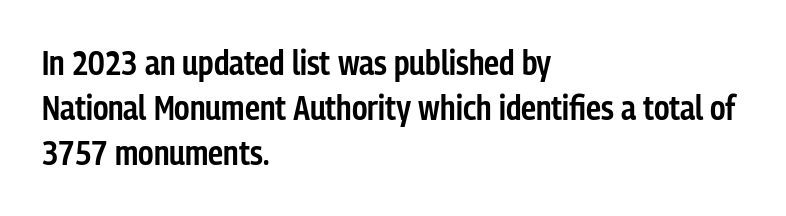
The image shows 34 px semibold, condensed sans-serif type, upright; set left-aligned, normal line spacing (1.33x), normal letter spacing, not underlined; low stroke contrast and a medium x-height.
